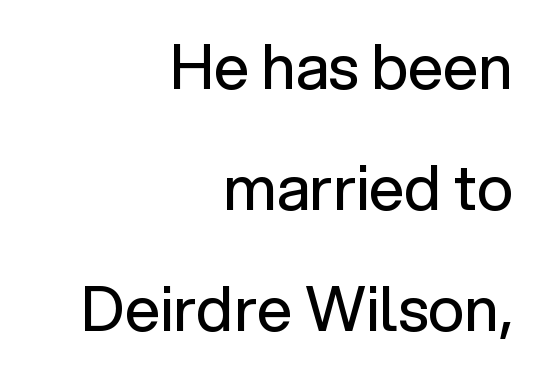
{"serif": "no", "italic": "no", "bold": "no", "weight": "regular", "width": "normal", "stroke_contrast": "low", "x_height": "medium", "monospaced": "no", "underline": "no", "align": "right", "line_spacing": "loose", "line_spacing_ratio": 1.95, "letter_spacing": "normal", "letter_spacing_em": 0.0, "glyph_px": 62}
